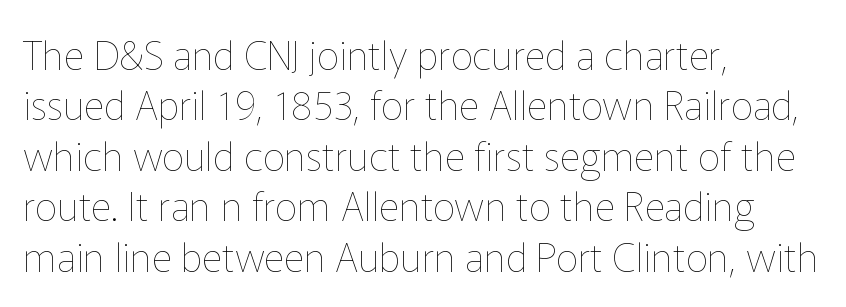
{"italic": "no", "bold": "no", "weight": "thin", "width": "normal", "stroke_contrast": "low", "x_height": "medium", "monospaced": "no", "underline": "no", "align": "left", "line_spacing": "normal", "line_spacing_ratio": 1.26, "letter_spacing": "normal", "letter_spacing_em": 0.0, "glyph_px": 40}
